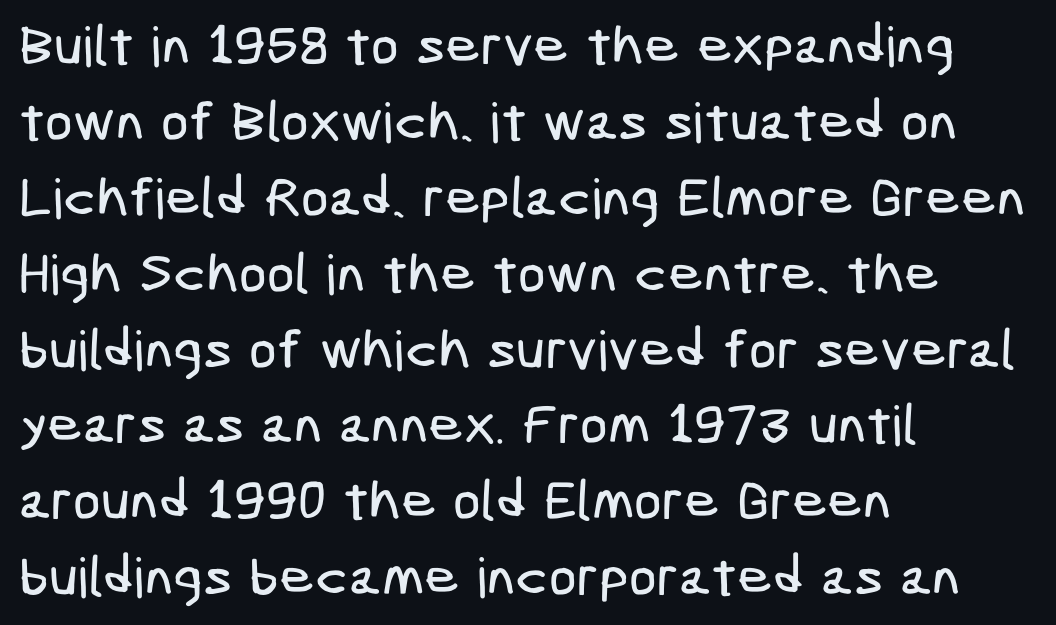
Q: Is the typeface a serif or a sans-serif typeface? A: Sans-serif.
Q: Is the text underlined? A: No.
Q: How is the paragraph aligned? A: Left-aligned.
Q: Is the spacing between letters normal or unusually wide? A: Normal.
Q: Is the spacing between lines tight, normal or loose? A: Normal.
Q: Width (condensed, normal, or wide)? A: Condensed.
Q: Stroke contrast? A: Low.
Q: x-height? A: Medium.
